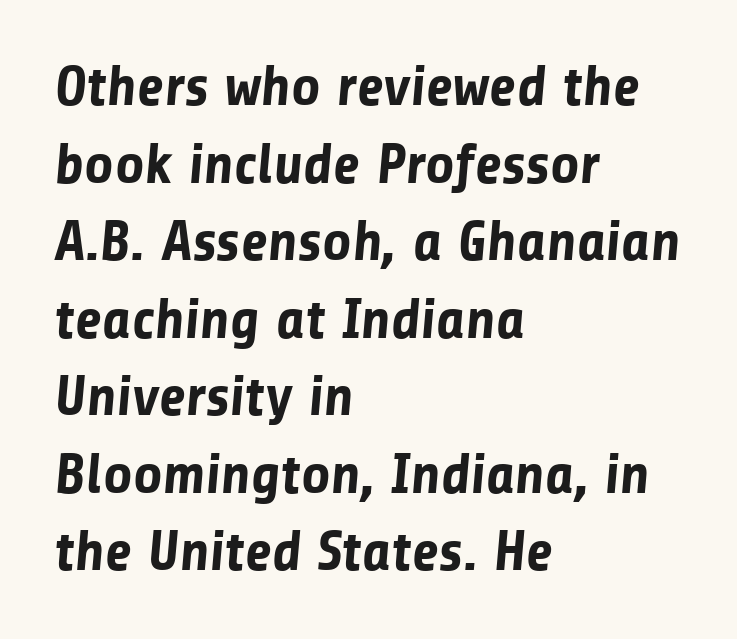
A sans-serif font was chosen for this passage. Does the copy run flush right? No — it runs flush left. Do the characters align in a grid? No, the font is proportional. Vertically, the passage feels balanced, rows spaced as you'd expect. As a designer I'd log this as weight 700, bold.
